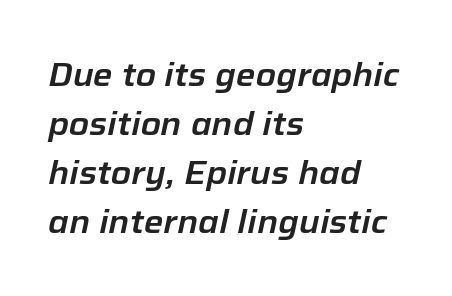
{"italic": "yes", "lean": "right", "slant_degrees": 12, "width": "normal", "stroke_contrast": "low", "x_height": "medium", "monospaced": "no", "underline": "no", "align": "left", "line_spacing": "normal", "line_spacing_ratio": 1.48, "letter_spacing": "normal", "letter_spacing_em": 0.0, "glyph_px": 33}
